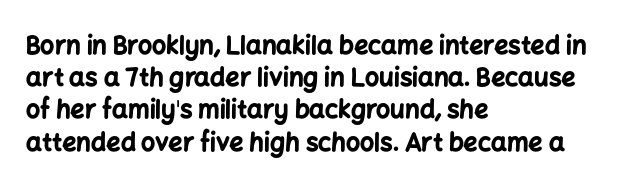
The lines sit at an ordinary, default distance from one another. Italic? Not at all — the glyphs are vertical. This rendering leaves character spacing at its baseline value. A student would call this left alignment; a typographer would say flush left, rag right.
